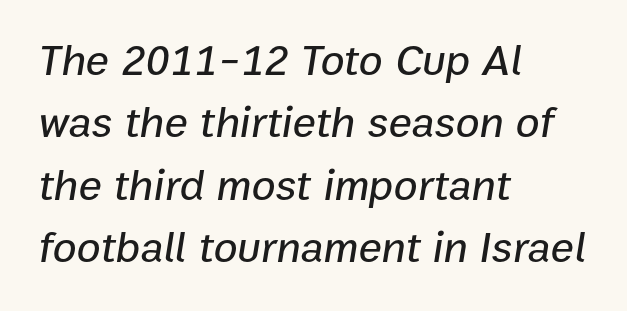
Varying glyph widths throughout — classic text-font behaviour. Leading: standard. Default kerning and tracking; the words read as compact shapes. Just letters on the line, the space beneath them empty. Style check: oblique.
